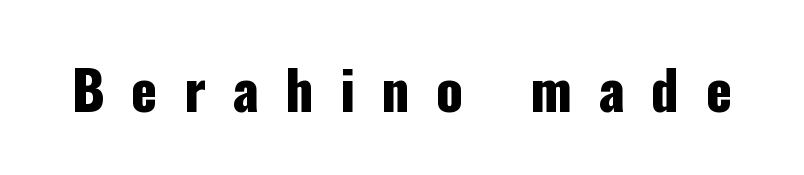
The image shows 54 px condensed sans-serif type, upright; set unusually wide letter spacing (+0.49 em), not underlined; low stroke contrast and a medium x-height.
